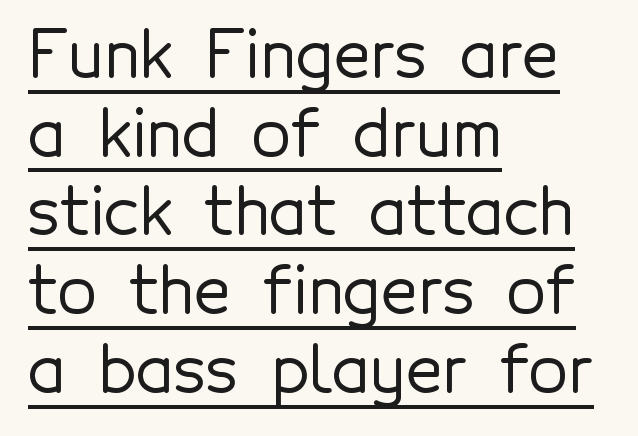
{"serif": "no", "italic": "no", "width": "normal", "x_height": "medium", "monospaced": "no", "underline": "yes", "align": "left", "line_spacing_ratio": 1.23, "letter_spacing": "normal", "letter_spacing_em": 0.0, "glyph_px": 64}
